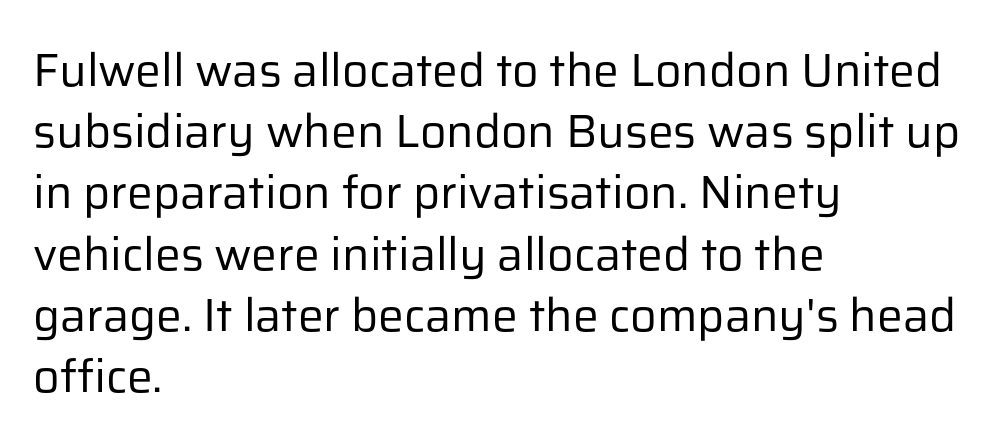
It's the straight-up-and-down kind of type. The glyphs are unaccompanied by any horizontal stroke below them. Inter-character spacing is left at the font's built-in metrics. Horizontally, the lines are justified to the leading edge only.
